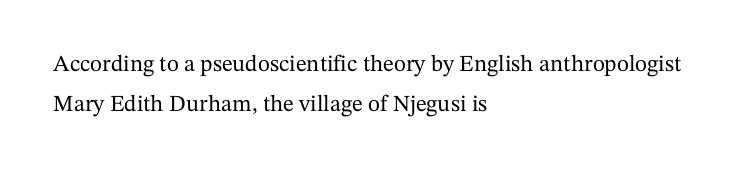
{"italic": "no", "underline": "no", "align": "left", "line_spacing_ratio": 1.76, "letter_spacing": "normal", "letter_spacing_em": 0.0, "glyph_px": 23}
